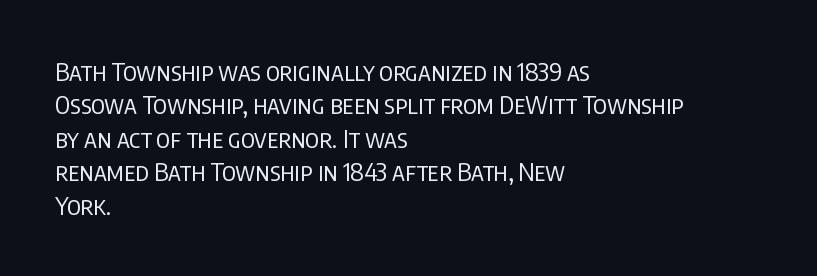
{"italic": "no", "bold": "no", "underline": "no", "align": "left", "line_spacing": "normal", "line_spacing_ratio": 1.34, "letter_spacing": "normal", "letter_spacing_em": 0.0, "glyph_px": 25}
